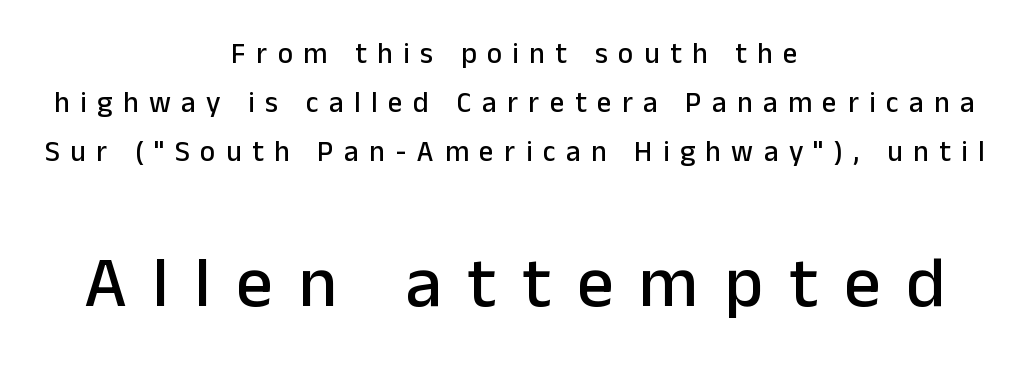
Q: Is the text italic (slanted)? A: No, it is upright.
Q: Is the typeface a serif or a sans-serif typeface? A: Sans-serif.
Q: Is the text underlined? A: No.
Q: How is the paragraph aligned? A: Centered.
Q: Is the spacing between letters normal or unusually wide? A: Unusually wide.
Q: Is the spacing between lines tight, normal or loose? A: Normal.
Q: Which block of text is set in a larger size, the first (top) or the second (bottom)? A: The second (bottom) one.
Q: Width (condensed, normal, or wide)? A: Normal.
Q: Stroke contrast? A: Low.
Q: x-height? A: Medium.
Q: Monospaced? A: No.
